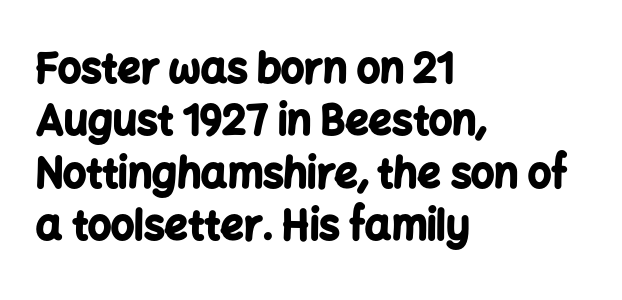
The image shows 41 px bold sans-serif type, upright; set left-aligned, normal line spacing (1.28x), normal letter spacing, not underlined; low stroke contrast and a medium x-height.
